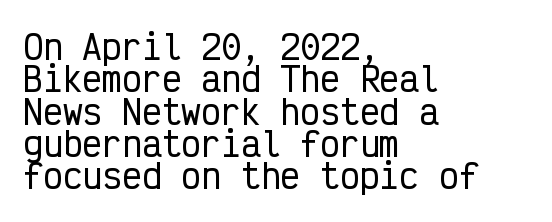
{"serif": "no", "italic": "no", "width": "condensed", "stroke_contrast": "low", "x_height": "medium", "monospaced": "yes", "underline": "no", "align": "left", "line_spacing": "tight", "line_spacing_ratio": 0.98, "letter_spacing": "normal", "letter_spacing_em": 0.0, "glyph_px": 33}
